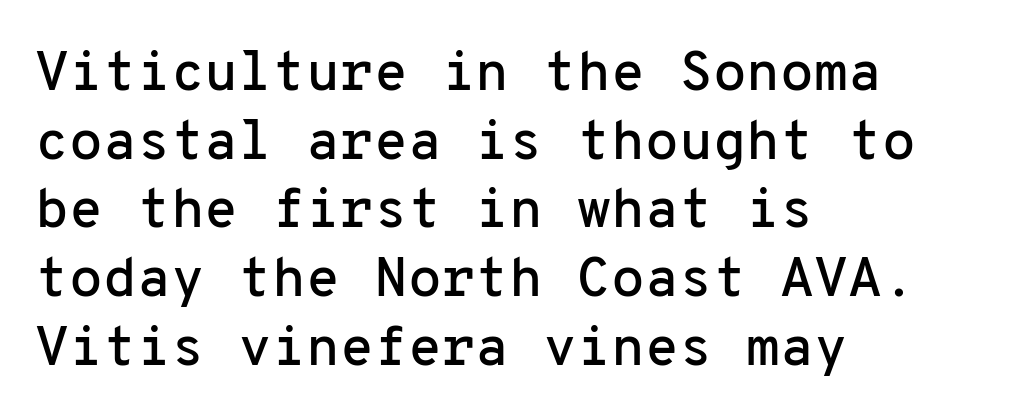
The image shows 55 px sans-serif type, upright, monospaced; set left-aligned, normal line spacing (1.25x), normal letter spacing, not underlined; low stroke contrast and a medium x-height.
